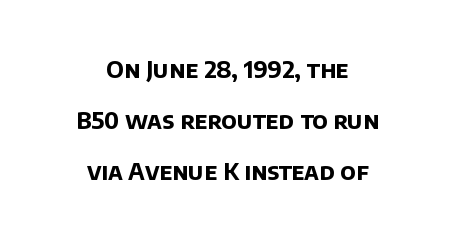
Q: Is the text bold? A: Yes.
Q: Is the text underlined? A: No.
Q: How is the paragraph aligned? A: Centered.
Q: Is the spacing between letters normal or unusually wide? A: Normal.
Q: Is the spacing between lines tight, normal or loose? A: Loose.
